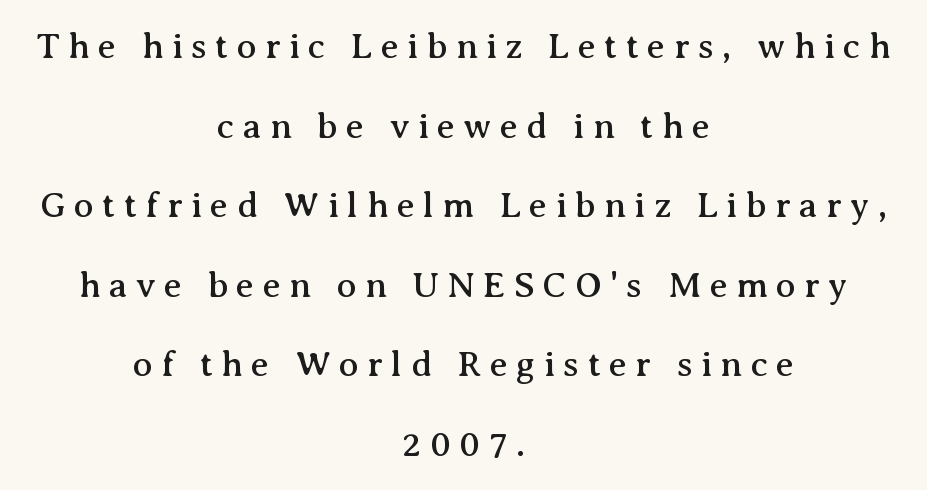
Students, note that the glyphs here are deliberately spaced far apart. Italic: no, the glyphs are upright roman. Varying glyph widths throughout — classic text-font behaviour. Are there feet on the stems? There are — it's a serif.
